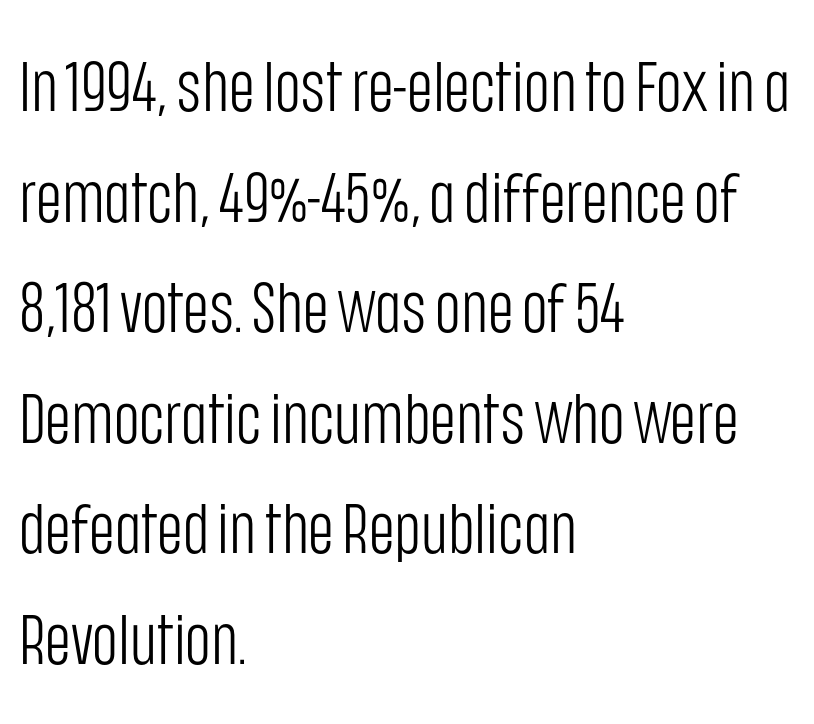
{"serif": "no", "italic": "no", "bold": "no", "weight": "light", "width": "condensed", "stroke_contrast": "low", "x_height": "large", "monospaced": "no", "underline": "no", "align": "left", "line_spacing": "normal", "line_spacing_ratio": 1.58, "letter_spacing": "normal", "letter_spacing_em": 0.0, "glyph_px": 70}
